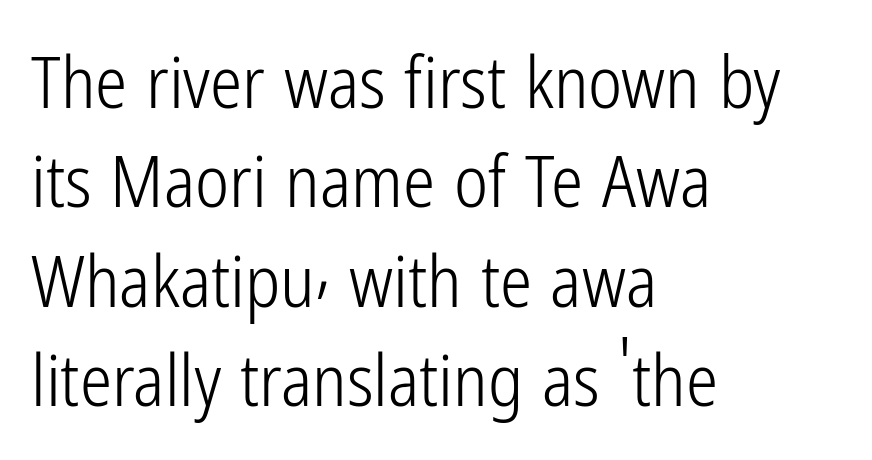
The image shows 72 px light, condensed sans-serif type, upright; set left-aligned, normal line spacing (1.38x), normal letter spacing, not underlined; low stroke contrast and a medium x-height.
